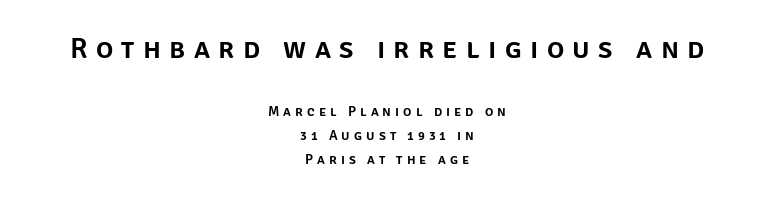
Q: Is the text italic (slanted)? A: No, it is upright.
Q: Is the typeface a serif or a sans-serif typeface? A: Sans-serif.
Q: Is the text underlined? A: No.
Q: How is the paragraph aligned? A: Centered.
Q: Is the spacing between letters normal or unusually wide? A: Unusually wide.
Q: Is the spacing between lines tight, normal or loose? A: Normal.
Q: Which block of text is set in a larger size, the first (top) or the second (bottom)? A: The first (top) one.
Q: Width (condensed, normal, or wide)? A: Normal.
Q: Stroke contrast? A: Low.
Q: x-height? A: Large.
Q: Monospaced? A: No.
